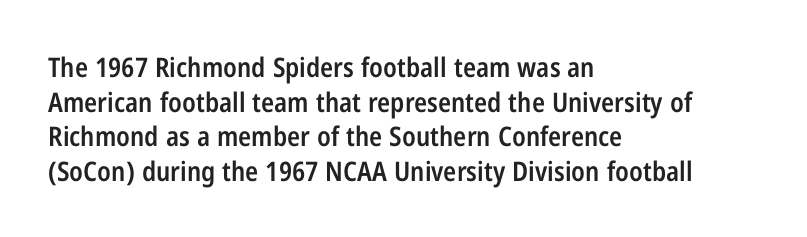
{"italic": "no", "bold": "semi", "underline": "no", "align": "left", "line_spacing": "normal", "line_spacing_ratio": 1.28, "letter_spacing": "normal", "letter_spacing_em": 0.0, "glyph_px": 27}
